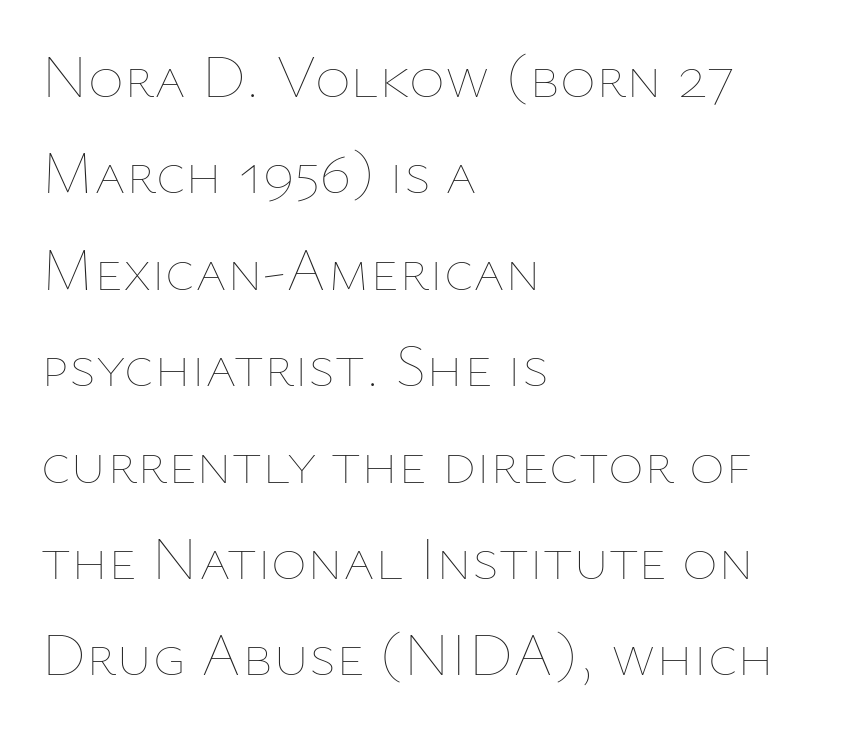
Unbolded letterforms with no extra heft. Vertical strokes here are truly vertical. The rows are spaced the way most documents space them. This rendering uses left alignment, leaving the right contour irregular. Spacing verdict: proportional, widths tailored to each character. What stands out about the letter spacing? Nothing — it is the standard amount.
